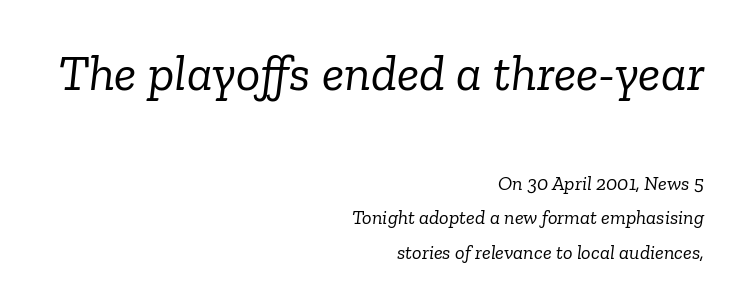
Q: Is the text bold? A: No.
Q: Is the text italic (slanted)? A: Yes, it leans right by about 6 degrees.
Q: Is the typeface a serif or a sans-serif typeface? A: Serif.
Q: Is the text underlined? A: No.
Q: How is the paragraph aligned? A: Right-aligned.
Q: Is the spacing between letters normal or unusually wide? A: Normal.
Q: Which block of text is set in a larger size, the first (top) or the second (bottom)? A: The first (top) one.
Q: Width (condensed, normal, or wide)? A: Normal.
Q: Stroke contrast? A: Low.
Q: x-height? A: Medium.
Q: Monospaced? A: No.
